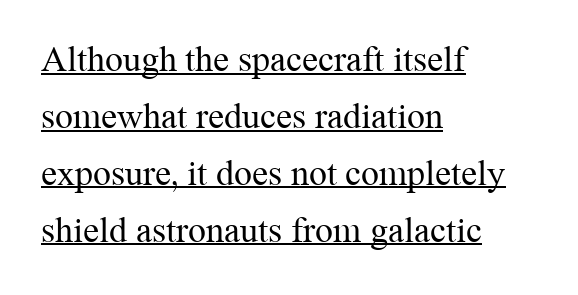
{"serif": "yes", "italic": "no", "bold": "no", "weight": "regular", "width": "normal", "stroke_contrast": "medium", "x_height": "medium", "monospaced": "no", "underline": "yes", "align": "left", "line_spacing": "normal", "line_spacing_ratio": 1.58, "letter_spacing": "normal", "letter_spacing_em": 0.0, "glyph_px": 36}
